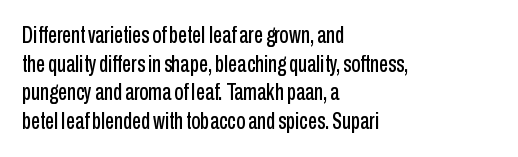
The image shows 23 px text type, upright; set left-aligned, normal line spacing (1.25x), normal letter spacing, not underlined.
